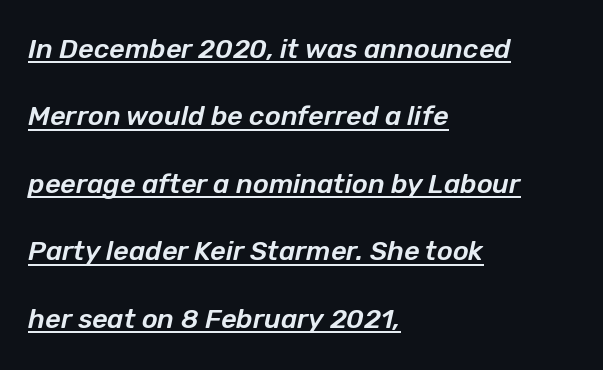
There is no visible air inserted between adjacent glyphs. Style check: oblique. Line starts are locked; line ends wander. How would I describe the line gaps? Wide and relaxed.
